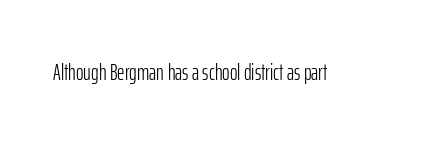
The type is set solid horizontally, with unmodified tracking. Words float on clear page, feet unadorned. A quiet, ordinary-to-light weight characterises the typeface. The type sits square on the baseline with zero lean.
